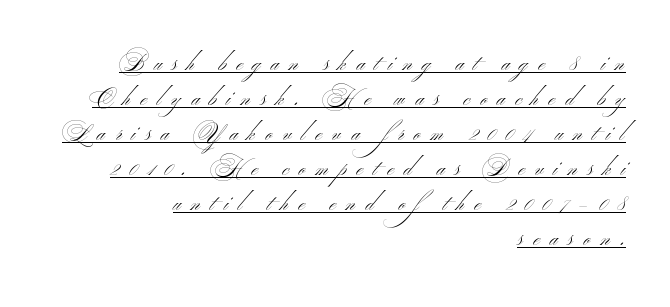
{"bold": "no", "underline": "yes", "align": "right", "line_spacing": "normal", "line_spacing_ratio": 1.59, "letter_spacing": "wide", "letter_spacing_em": 0.47, "glyph_px": 22}
